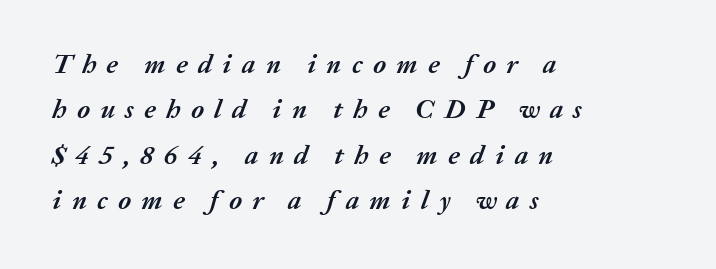
{"italic": "yes", "lean": "right", "slant_degrees": 20, "bold": "yes", "underline": "no", "align": "left", "line_spacing": "normal", "line_spacing_ratio": 1.68, "letter_spacing": "wide", "letter_spacing_em": 0.38, "glyph_px": 27}
